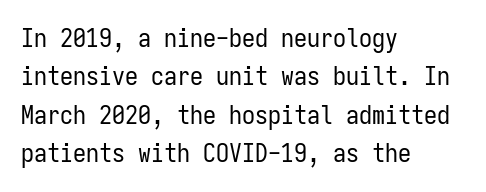
The image shows 26 px text type, upright; set left-aligned, normal line spacing (1.48x), normal letter spacing, not underlined.
